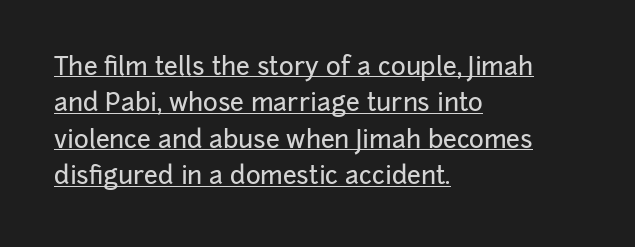
Quick note: not italic, upright. The paragraph shown leans on its left margin. Is the letter spacing exaggerated? No — it looks like the ordinary default. This block has exactly the height ordinary leading produces. This is underlined copy, the kind a proofreader might mark for attention.
